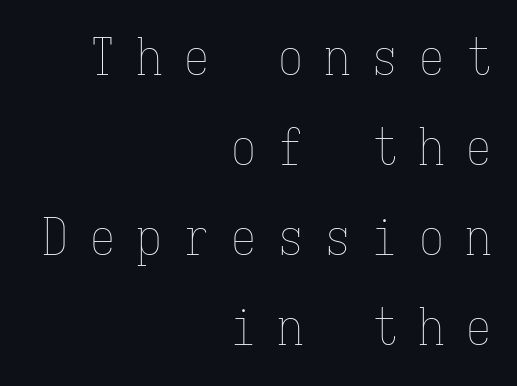
{"italic": "no", "bold": "no", "weight": "thin", "width": "condensed", "stroke_contrast": "low", "x_height": "medium", "monospaced": "yes", "underline": "no", "align": "right", "line_spacing_ratio": 1.8, "letter_spacing": "wide", "letter_spacing_em": 0.44, "glyph_px": 50}
